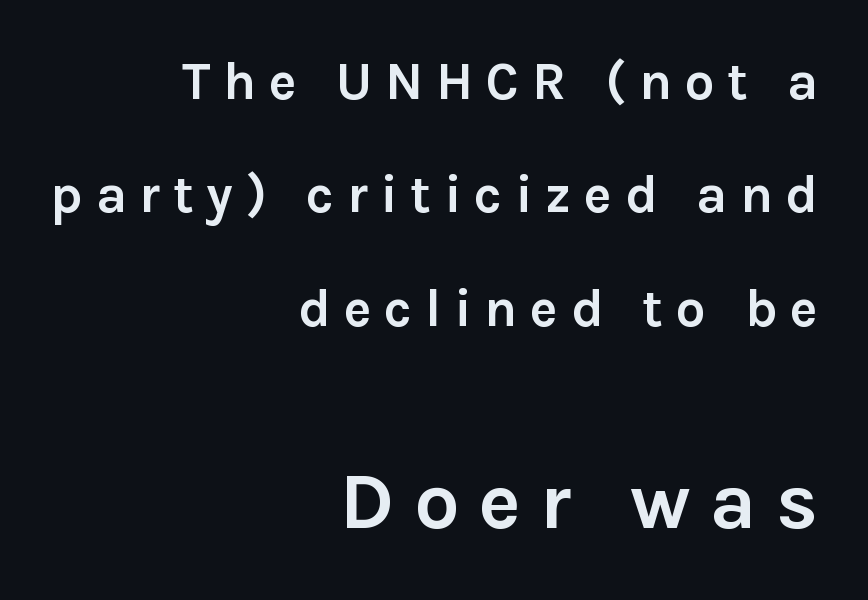
The image shows 80 px semibold sans-serif type, upright; set right-aligned, loose line spacing (2.14x), unusually wide letter spacing (+0.24 em), not underlined; the second (bottom) block is 1.51x larger; low stroke contrast and a medium x-height.
